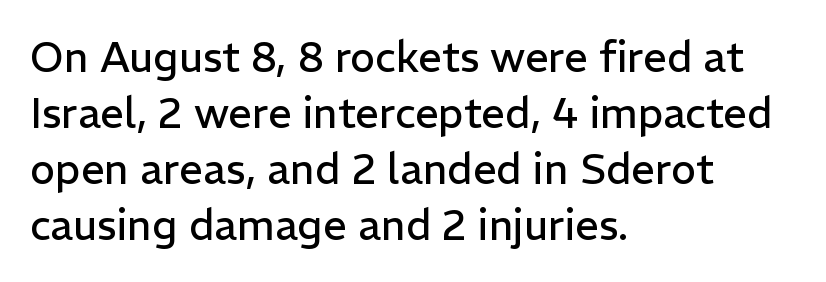
Regarding serifs, this sample does without them. You could not count columns in this text — the font is proportionally spaced. Ordinary non-slanted type is in use. The characters are drawn with everyday or finer stroke widths.
